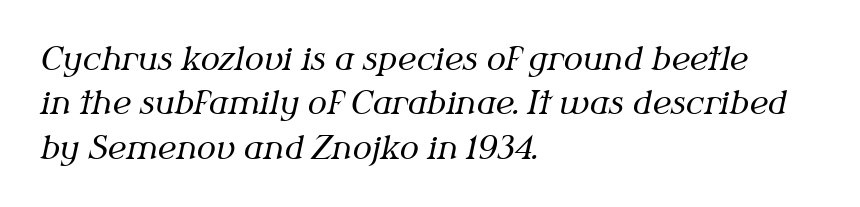
{"serif": "yes", "italic": "yes", "lean": "right", "slant_degrees": 12, "bold": "no", "weight": "regular", "width": "normal", "stroke_contrast": "medium", "x_height": "medium", "monospaced": "no", "underline": "no", "align": "left", "line_spacing": "normal", "line_spacing_ratio": 1.39, "letter_spacing": "normal", "letter_spacing_em": 0.0, "glyph_px": 32}
